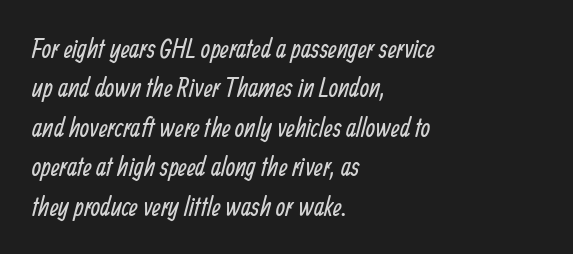
Honestly, there is no underline to notice here at all. Regarding leading, the lines here are spaced in the standard way. The gaps between neighbouring characters are ordinary and unremarkable. One-word summary of the alignment: left. The weight would be labelled regular, book, light, or lighter still.
